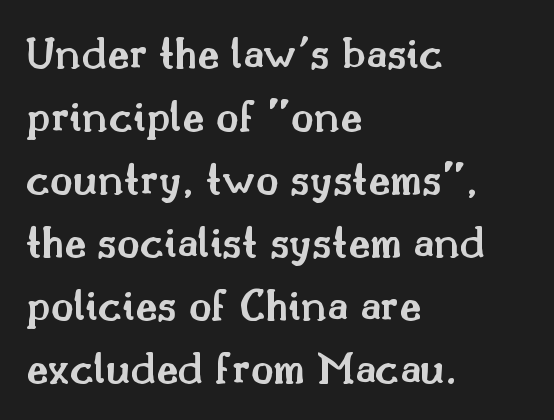
Honestly, the row spacing looks completely unremarkable. There is no visible air inserted between adjacent glyphs. A somewhat darkened texture: the type is semibold rather than bold. Check the space under the baseline: it is left empty.
